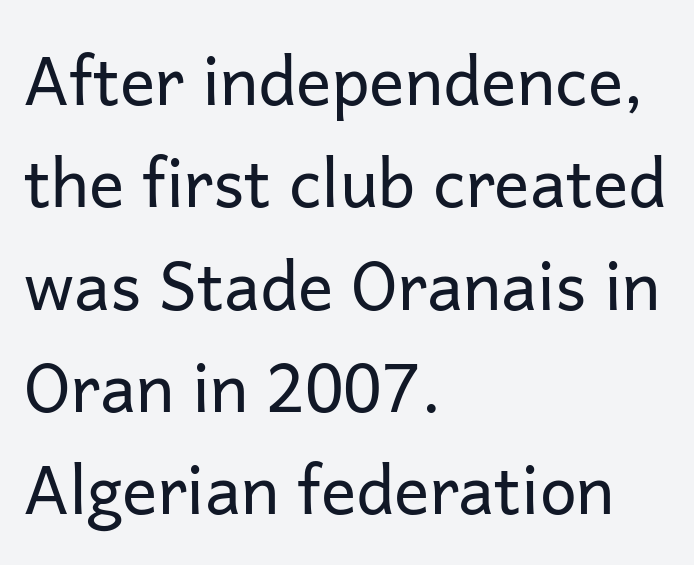
{"serif": "no", "italic": "no", "bold": "no", "weight": "regular", "width": "normal", "stroke_contrast": "low", "x_height": "medium", "monospaced": "no", "underline": "no", "align": "left", "line_spacing": "normal", "line_spacing_ratio": 1.55, "letter_spacing": "normal", "letter_spacing_em": 0.0, "glyph_px": 66}
